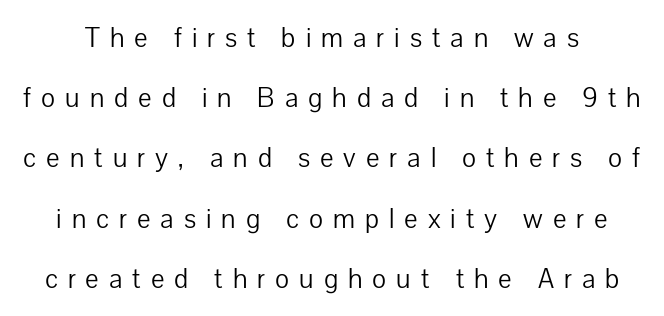
Q: Is the text bold? A: No.
Q: Is the text italic (slanted)? A: No, it is upright.
Q: Is the text underlined? A: No.
Q: Is the spacing between letters normal or unusually wide? A: Unusually wide.
Q: Is the spacing between lines tight, normal or loose? A: Loose.
